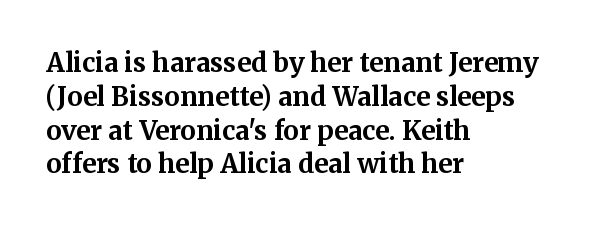
Q: Is the text bold? A: Yes.
Q: Is the text italic (slanted)? A: No, it is upright.
Q: Is the text underlined? A: No.
Q: How is the paragraph aligned? A: Left-aligned.
Q: Is the spacing between letters normal or unusually wide? A: Normal.
Q: Is the spacing between lines tight, normal or loose? A: Normal.
